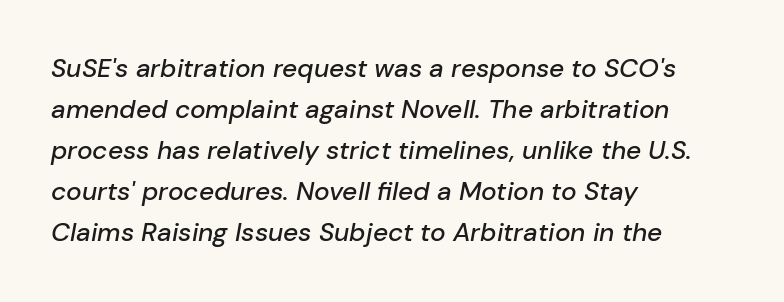
{"italic": "yes", "lean": "right", "slant_degrees": 10, "underline": "no", "align": "left", "line_spacing": "normal", "line_spacing_ratio": 1.58, "letter_spacing": "normal", "letter_spacing_em": 0.0, "glyph_px": 26}
